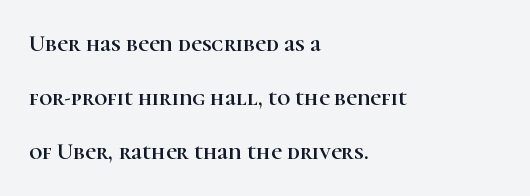
Q: Is the text italic (slanted)? A: No, it is upright.
Q: Is the text underlined? A: No.
Q: How is the paragraph aligned? A: Left-aligned.
Q: Is the spacing between letters normal or unusually wide? A: Normal.
Q: Is the spacing between lines tight, normal or loose? A: Loose.
